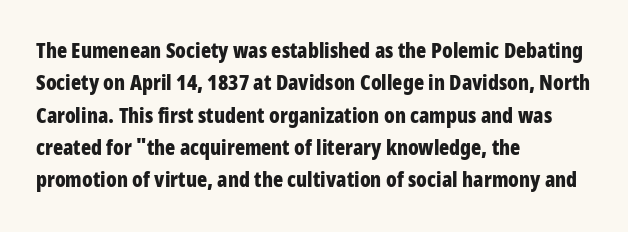
Q: Is the text bold? A: Yes.
Q: Is the text italic (slanted)? A: No, it is upright.
Q: Is the text underlined? A: No.
Q: How is the paragraph aligned? A: Left-aligned.
Q: Is the spacing between letters normal or unusually wide? A: Normal.
Q: Is the spacing between lines tight, normal or loose? A: Normal.
